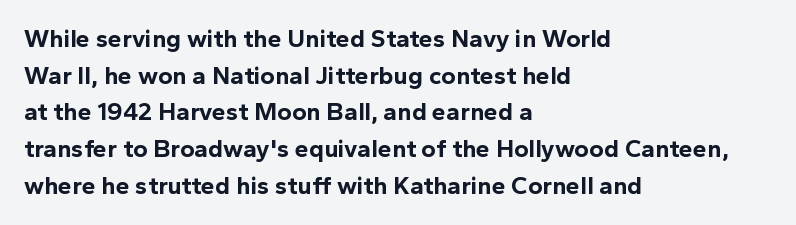
Compared with an ordinary text face, these strokes are far heavier — a full bold. Tall strokes in this sample are plumb rather than angled. Reading down the block, your eye returns to a fixed left position each line. The space directly below the letters is spotless. Leading matches the norm, producing a regular column. The type is set solid horizontally, with unmodified tracking.
